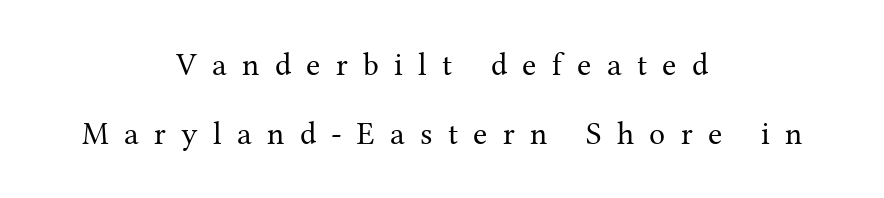
Q: Is the text bold? A: No.
Q: Is the text italic (slanted)? A: No, it is upright.
Q: Is the typeface a serif or a sans-serif typeface? A: Serif.
Q: Is the text underlined? A: No.
Q: How is the paragraph aligned? A: Centered.
Q: Is the spacing between letters normal or unusually wide? A: Unusually wide.
Q: Is the spacing between lines tight, normal or loose? A: Loose.
Q: Width (condensed, normal, or wide)? A: Normal.
Q: Stroke contrast? A: Medium.
Q: x-height? A: Medium.
Q: Monospaced? A: No.
